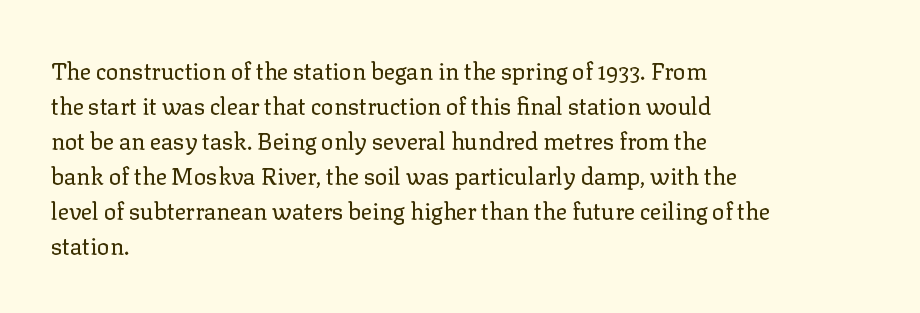
Weight: not bold — regular or lighter. The typesetter chose a ragged-right arrangement here. Each new line begins a customary step beneath the previous one. You could call the tracking neutral — neither tight nor loose. Only glyphs here, with clear space below each row. You can tell it's not italic because the verticals are truly vertical.
